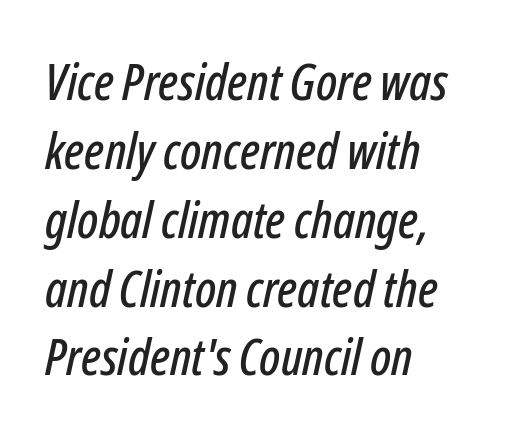
A bare baseline throughout the passage. Nobody touched the tracking dial on this one. Casual observation: everything's shoved over to the left. The letters advance in unequal steps, a hallmark of proportional type.
